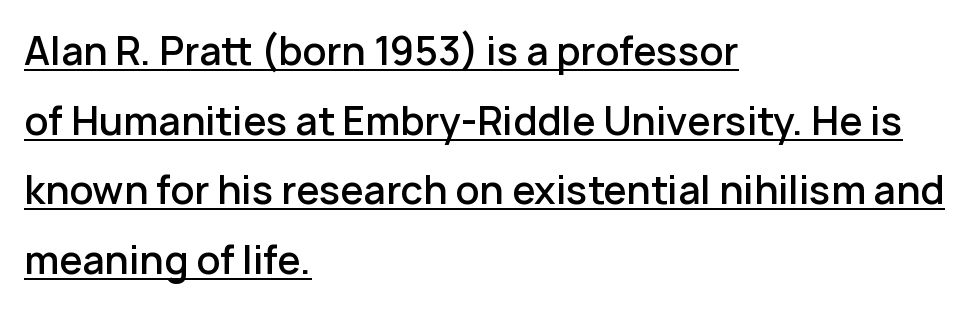
{"serif": "no", "italic": "no", "bold": "semi", "weight": "semibold", "width": "normal", "stroke_contrast": "low", "x_height": "medium", "monospaced": "no", "underline": "yes", "align": "left", "line_spacing_ratio": 1.83, "letter_spacing": "normal", "letter_spacing_em": 0.0, "glyph_px": 38}
